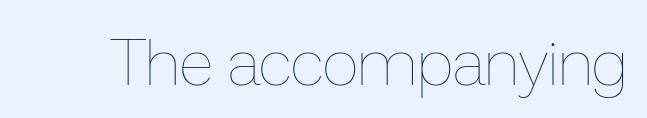
The image shows 64 px thin type, upright; set normal letter spacing, not underlined; low stroke contrast and a medium x-height.
